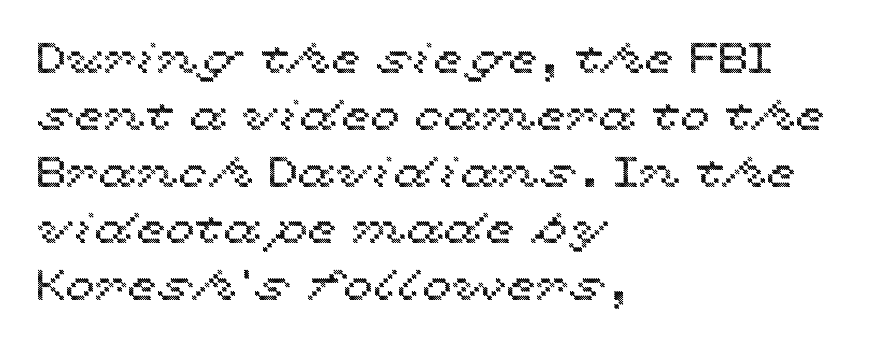
The gap between lines stays unmarked. Successive baselines arrive at the customary interval. The letters advance in unequal steps, a hallmark of proportional type. The letterforms sit shoulder to shoulder at normal distance.
